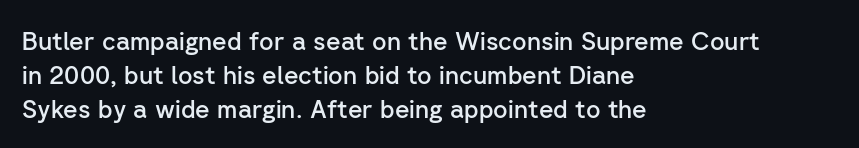
The image shows 25 px text type, upright; set left-aligned, normal line spacing (1.36x), normal letter spacing, not underlined.
